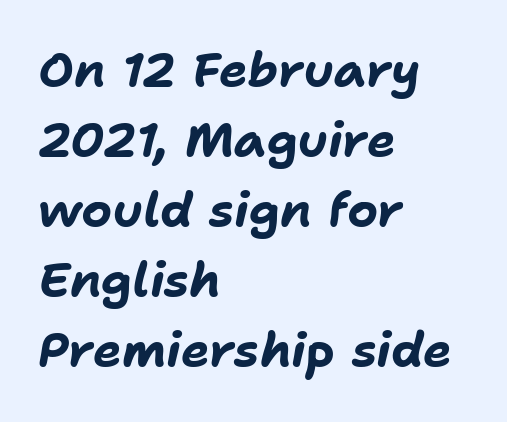
The image shows 48 px bold type, italic (leaning right); set left-aligned, normal line spacing (1.46x), normal letter spacing, not underlined; low stroke contrast and a medium x-height.
